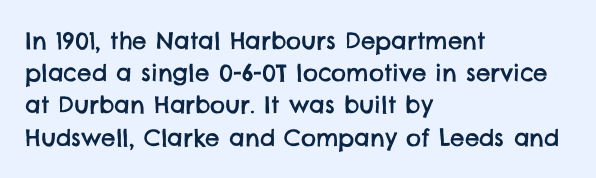
The image shows 23 px text type; set left-aligned, normal line spacing (1.4x), normal letter spacing, not underlined.
